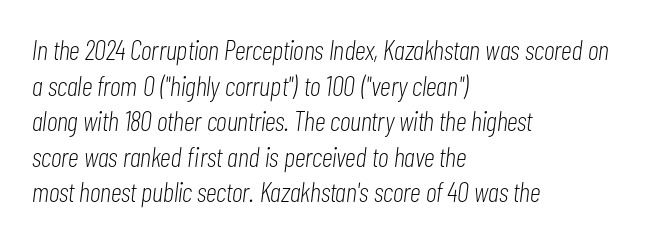
The image shows 28 px light, condensed type, italic (leaning right); set left-aligned, normal line spacing (1.27x), normal letter spacing, not underlined; low stroke contrast and a medium x-height.
